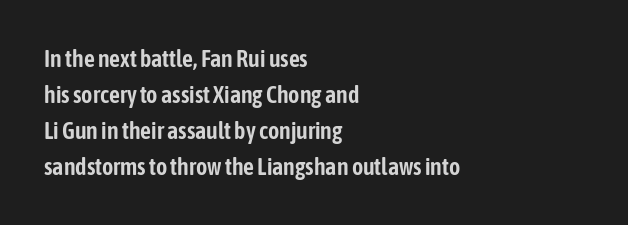
You can tell it's not italic because the verticals are truly vertical. Whoever set this chose a conventional vertical rhythm. The line texture is even and compact thanks to regular tracking. Each row of text sits above clean, open space.
